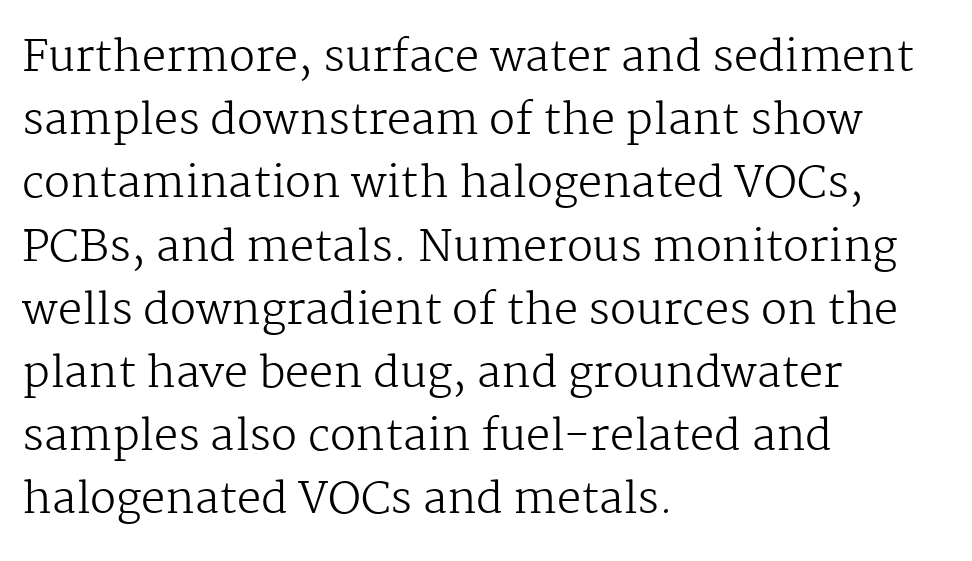
Lines of text with bare space underneath. When letters stand straight like this, we call the style roman or upright. Note: serifs present on the glyphs. The block of text has a typical density, with ordinary space between rows.
